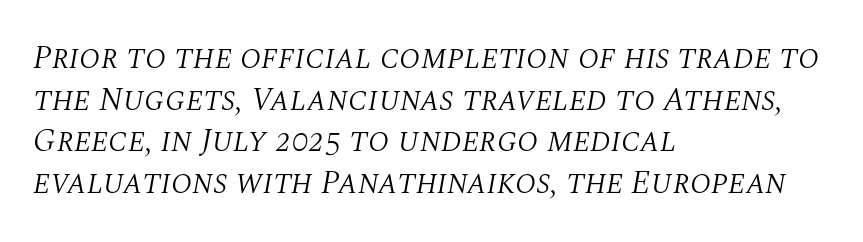
{"serif": "yes", "italic": "yes", "lean": "right", "slant_degrees": 10, "bold": "no", "weight": "light", "width": "normal", "stroke_contrast": "medium", "x_height": "large", "monospaced": "no", "underline": "no", "align": "left", "line_spacing": "normal", "line_spacing_ratio": 1.26, "letter_spacing": "normal", "letter_spacing_em": 0.0, "glyph_px": 33}
